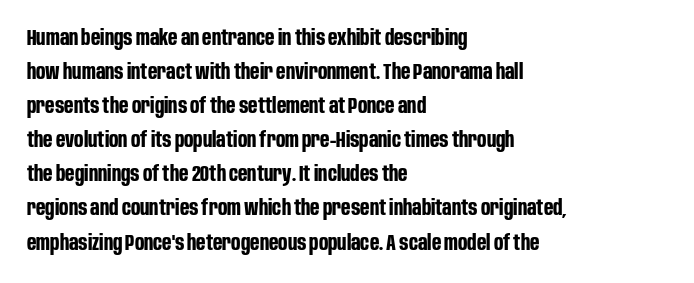
Underline: absent. Default kerning and tracking; the words read as compact shapes. Successive baselines arrive at the customary interval. You can tell it's not italic because the verticals are truly vertical. One-word summary of the alignment: left. These lines carry a lot of weight — the face is fully bold.
